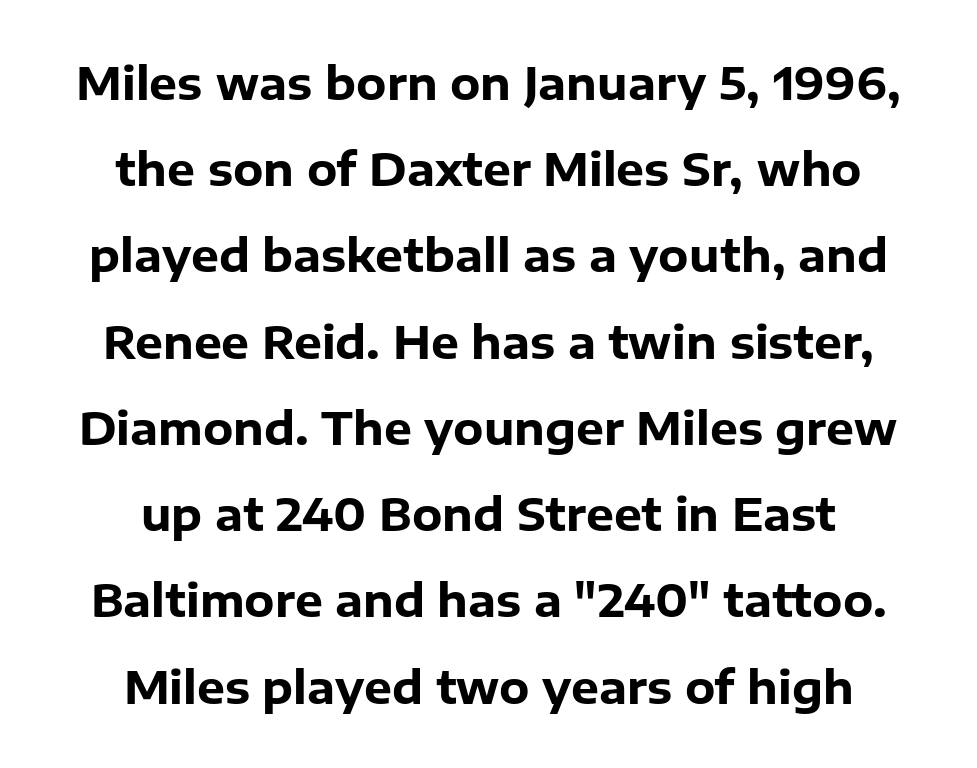
Glance below the letters and you will spot only blank space. Think of a printed novel: that variable character pitch is what you see here. Unlike a traditional serif, this face leaves its strokes unadorned. Bold? Absolutely — the strokes are thick and heavy. This sample uses plain, unmodified letter spacing.
